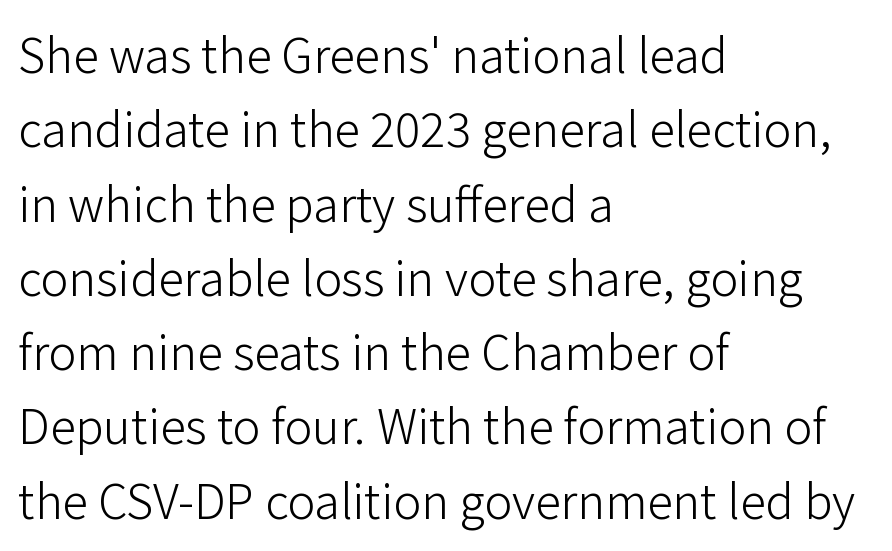
The font family rendered here belongs to the sans-serif group. Counters stay open thanks to moderate or lighter strokes. The typography opts for an upright posture over an oblique one. Spacing verdict: proportional, widths tailored to each character.
